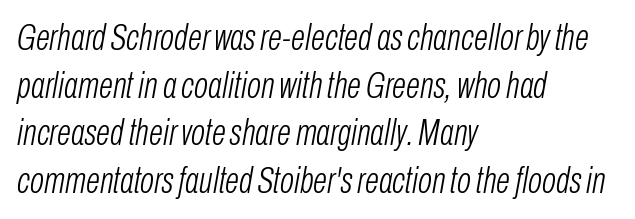
{"italic": "yes", "lean": "right", "slant_degrees": 10, "bold": "no", "weight": "light", "width": "condensed", "stroke_contrast": "low", "x_height": "medium", "monospaced": "no", "underline": "no", "align": "left", "line_spacing": "normal", "line_spacing_ratio": 1.29, "letter_spacing": "normal", "letter_spacing_em": 0.0, "glyph_px": 37}
